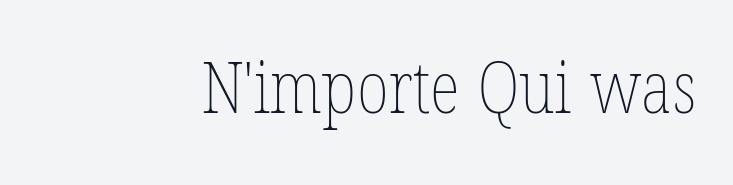
{"italic": "no", "bold": "no", "weight": "thin", "width": "condensed", "stroke_contrast": "low", "x_height": "medium", "monospaced": "no", "underline": "no", "letter_spacing": "normal", "letter_spacing_em": 0.0, "glyph_px": 71}
